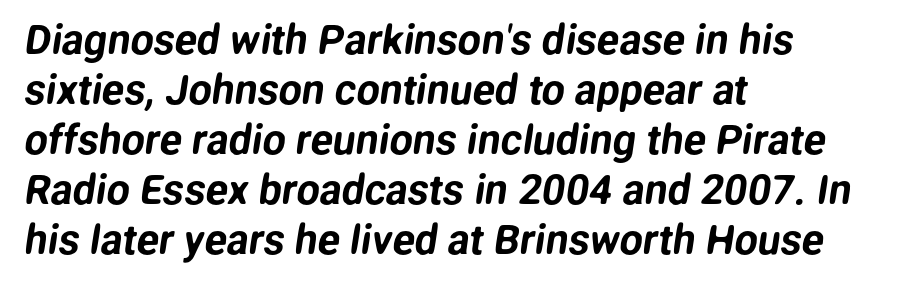
The image shows 41 px sans-serif type; set left-aligned, line spacing 1.22x, normal letter spacing, not underlined; low stroke contrast and a medium x-height.
